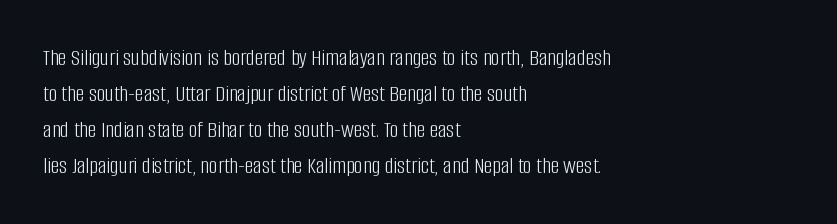
There is no visible air inserted between adjacent glyphs. The rendering anchors every line to the left-hand side. Counters stay open thanks to moderate or lighter strokes. Is there much room between lines? A standard amount, neither cramped nor airy. Type without underlining.
